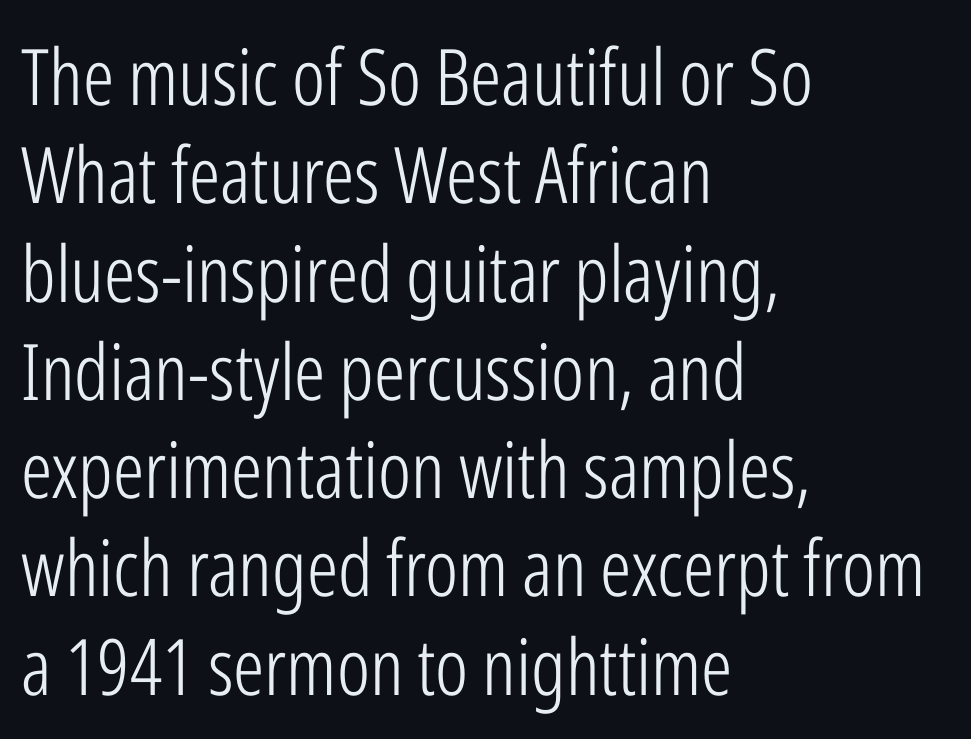
Tall strokes in this sample are plumb rather than angled. The space beneath each line is pristine and unruled. Observe the ordinary spacing: letters are neighbours, not strangers. The passage shown is typed in a proportional face where columns would drift. You can tell from the bare stems that sans-serif type was used. Horizontal alignment here is leftward, the default for most running prose.
